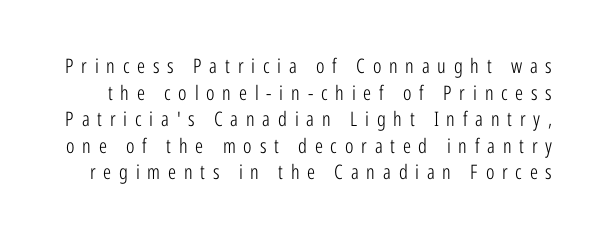
{"italic": "no", "bold": "no", "underline": "no", "line_spacing": "normal", "line_spacing_ratio": 1.33, "letter_spacing": "wide", "letter_spacing_em": 0.39, "glyph_px": 20}
